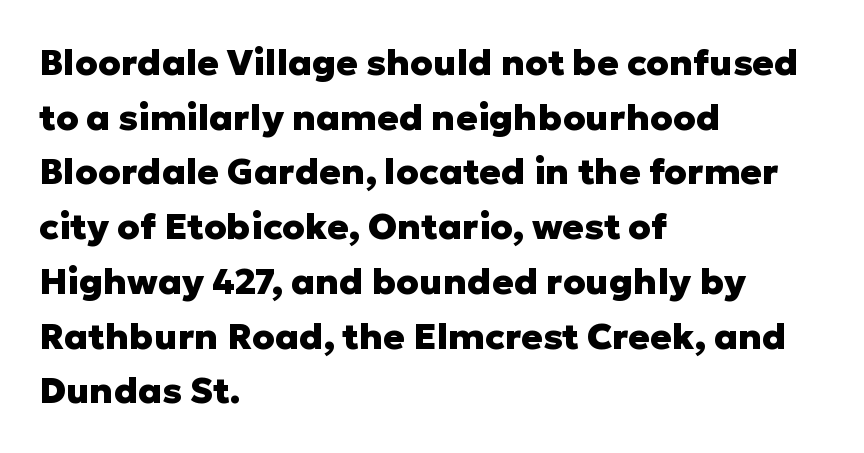
Q: Is the text bold? A: Yes.
Q: Is the text italic (slanted)? A: No, it is upright.
Q: Is the typeface a serif or a sans-serif typeface? A: Sans-serif.
Q: Is the text underlined? A: No.
Q: How is the paragraph aligned? A: Left-aligned.
Q: Is the spacing between letters normal or unusually wide? A: Normal.
Q: Is the spacing between lines tight, normal or loose? A: Normal.
Q: Width (condensed, normal, or wide)? A: Normal.
Q: Stroke contrast? A: Low.
Q: x-height? A: Medium.
Q: Monospaced? A: No.
